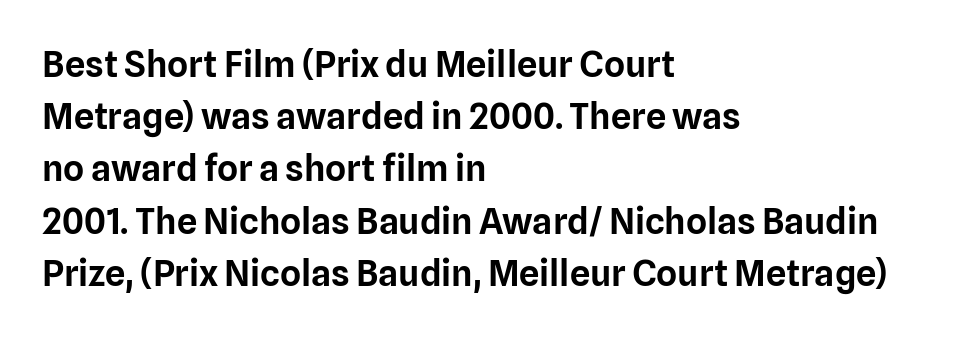
The image shows 36 px sans-serif type, upright; set left-aligned, normal line spacing (1.45x), normal letter spacing, not underlined; low stroke contrast and a medium x-height.
